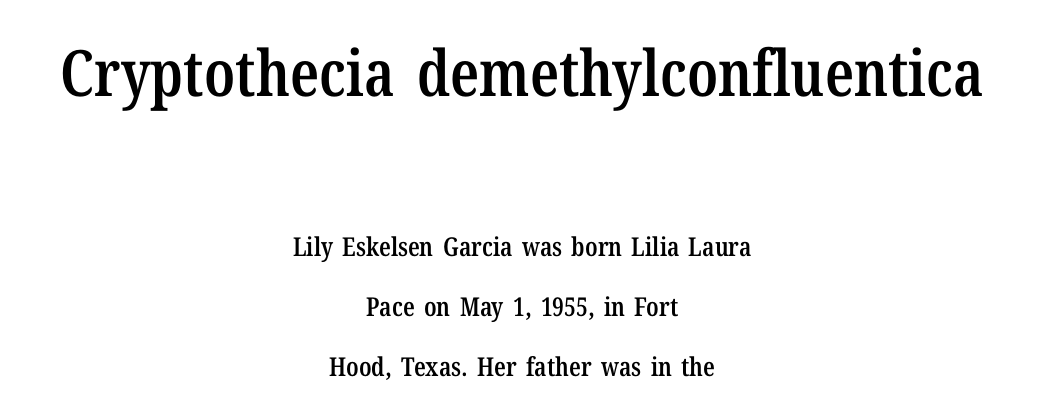
The more generous point size was reserved for the upper chunk. These lines stand farther apart than default settings would place them. Glyph-to-glyph distance matches everyday printed text. No italicization has been applied; the sample stays upright. Is this a sans? No — the strokes have serifs. The whitespace from short lines is split evenly between both sides.
